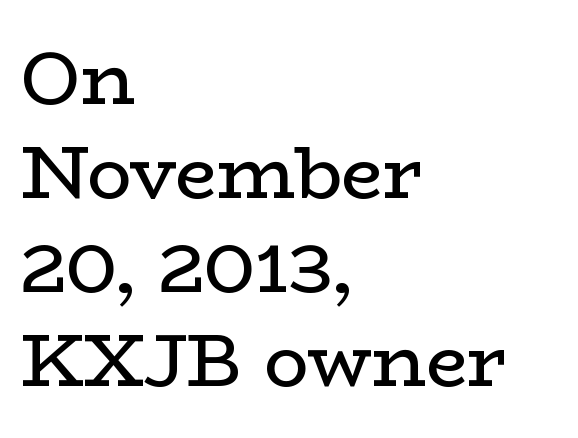
The face used here is seriffed, in the tradition of book romans. Underlining? Definitely not there. Note the varied advance widths — an 'i' is clearly narrower than an 'm'. Unlike italic type, these characters show no tilt at all.
